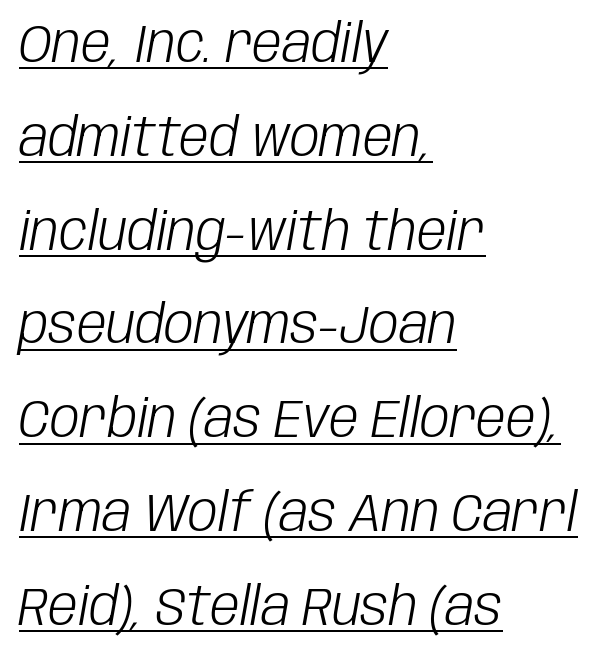
{"italic": "yes", "lean": "right", "slant_degrees": 10, "bold": "no", "weight": "light", "width": "condensed", "stroke_contrast": "low", "x_height": "large", "monospaced": "no", "underline": "yes", "align": "left", "line_spacing_ratio": 1.77, "letter_spacing": "normal", "letter_spacing_em": 0.0, "glyph_px": 53}
